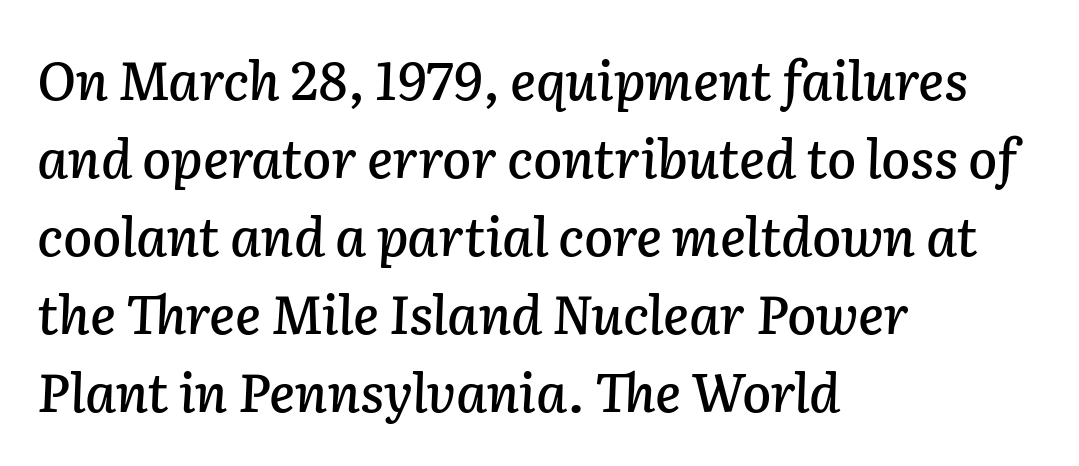
One glance says typical: line gaps are just what's usual. This is oblique type, the kind used for emphasis or titles. No extra tracking has been applied to these lines. If you drew a ruler down the left edge, every line would touch it. Decoration check: the copy has no underline.
